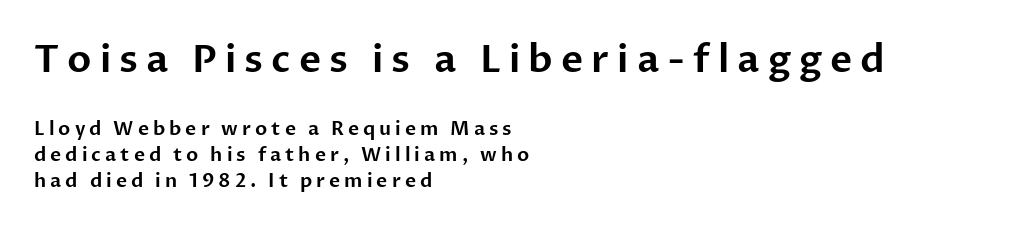
{"serif": "no", "italic": "no", "width": "normal", "stroke_contrast": "low", "x_height": "medium", "monospaced": "no", "underline": "no", "align": "left", "line_spacing": "normal", "line_spacing_ratio": 1.36, "letter_spacing": "wide", "letter_spacing_em": 0.21, "larger_block": "first", "size_ratio": 2.0, "glyph_px": 38}
